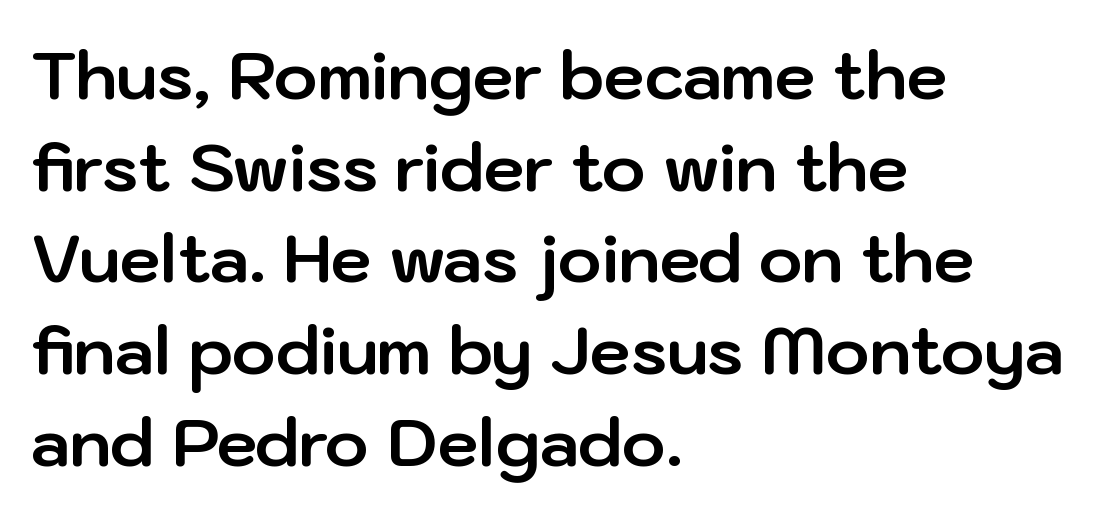
Q: Is the text bold? A: Yes.
Q: Is the text italic (slanted)? A: No, it is upright.
Q: Is the typeface a serif or a sans-serif typeface? A: Sans-serif.
Q: Is the text underlined? A: No.
Q: How is the paragraph aligned? A: Left-aligned.
Q: Is the spacing between letters normal or unusually wide? A: Normal.
Q: Is the spacing between lines tight, normal or loose? A: Normal.
Q: Width (condensed, normal, or wide)? A: Normal.
Q: Stroke contrast? A: Low.
Q: x-height? A: Medium.
Q: Monospaced? A: No.
